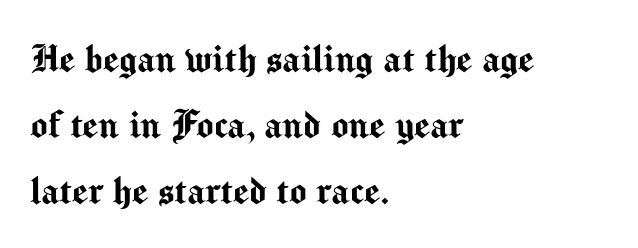
{"serif": "no", "italic": "no", "width": "normal", "stroke_contrast": "medium", "x_height": "medium", "monospaced": "no", "underline": "no", "align": "left", "line_spacing": "normal", "line_spacing_ratio": 1.47, "letter_spacing": "normal", "letter_spacing_em": 0.0, "glyph_px": 45}
